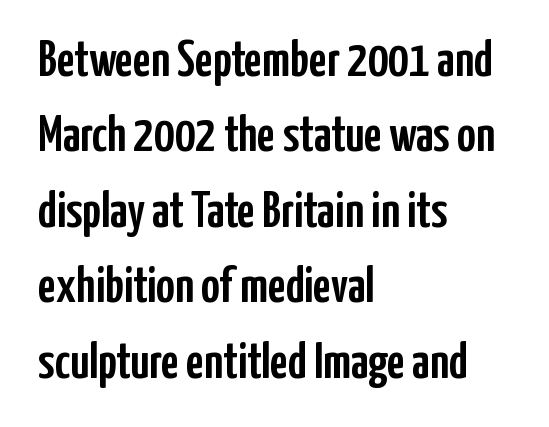
{"serif": "no", "italic": "no", "width": "condensed", "stroke_contrast": "low", "x_height": "medium", "monospaced": "no", "underline": "no", "align": "left", "line_spacing": "normal", "line_spacing_ratio": 1.48, "letter_spacing": "normal", "letter_spacing_em": 0.0, "glyph_px": 51}
